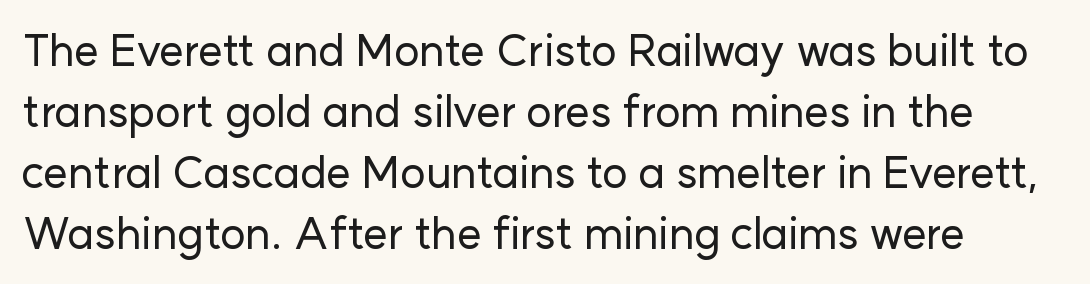
Tracking here is standard; glyphs follow each other at the usual distance. Descenders hang freely into open space. Compared with typical paragraphs, the rows here are spaced about the same. Varying glyph widths throughout — classic text-font behaviour.
